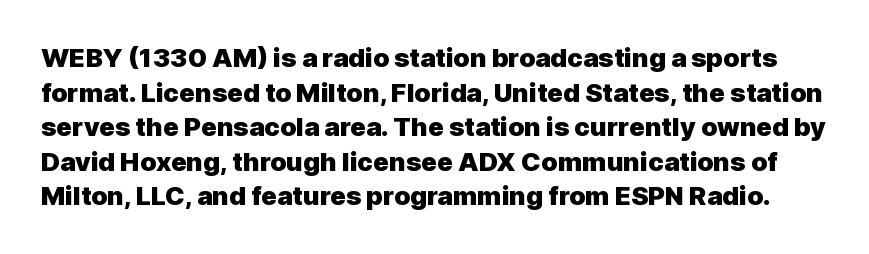
Q: Is the text bold? A: Yes.
Q: Is the text italic (slanted)? A: No, it is upright.
Q: Is the text underlined? A: No.
Q: Is the spacing between letters normal or unusually wide? A: Normal.
Q: Is the spacing between lines tight, normal or loose? A: Normal.
